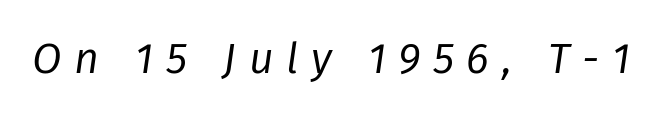
Loose tracking; the words dissolve into strings of separated letters. Here the designer chose a conventional face with non-uniform glyph widths. Caption: face not bold, strokes unweighted. Emphasis-style slanted type is in use. Glance below the letters and you will spot only blank space.
